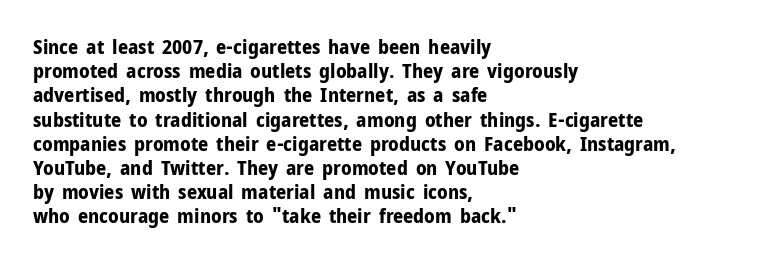
Descenders hang freely into open space. The paragraph has a hard left edge and a soft right edge. It's the straight-up-and-down kind of type. Observe the ordinary spacing: letters are neighbours, not strangers. Weight check: bold — yes, fully.
